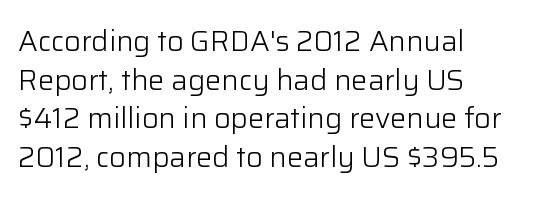
{"serif": "no", "italic": "no", "bold": "no", "weight": "light", "width": "normal", "stroke_contrast": "low", "x_height": "medium", "monospaced": "no", "underline": "no", "align": "left", "line_spacing": "normal", "line_spacing_ratio": 1.33, "letter_spacing": "normal", "letter_spacing_em": 0.0, "glyph_px": 29}
